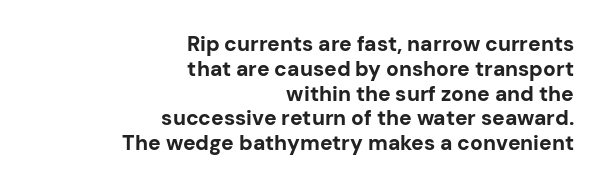
Plenty of ink on the page — the face is bold. The passage shown has conventional tracking throughout. This is roman type, the default non-slanted kind. The text block is weighted toward the right margin, trailing off unevenly leftward. The string is rendered with underlining switched off.
